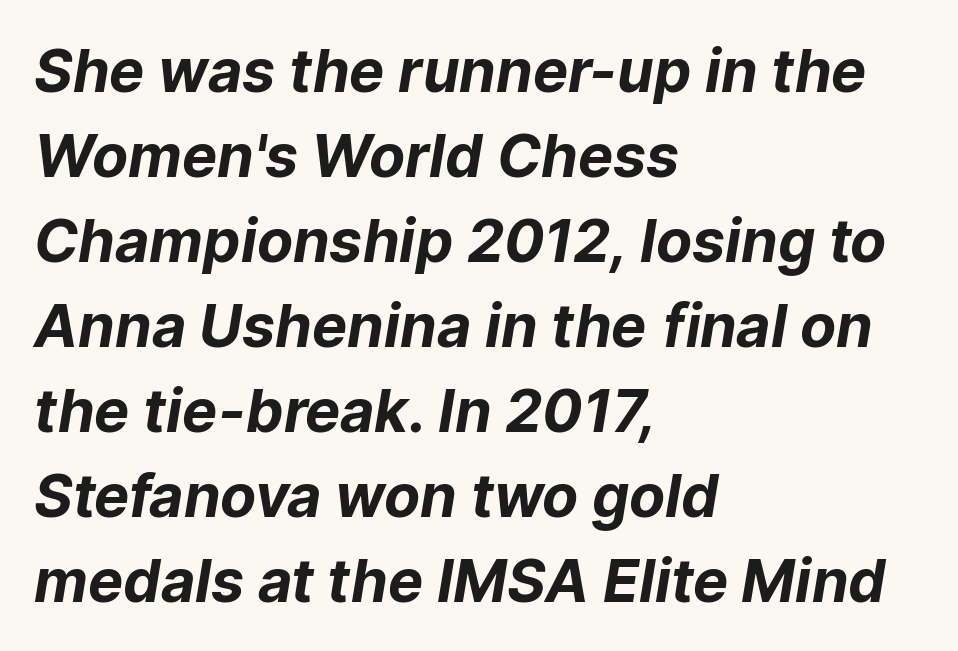
{"serif": "no", "bold": "yes", "weight": "bold", "width": "normal", "stroke_contrast": "low", "x_height": "medium", "monospaced": "no", "underline": "no", "align": "left", "line_spacing": "normal", "line_spacing_ratio": 1.44, "letter_spacing": "normal", "letter_spacing_em": 0.0, "glyph_px": 59}
